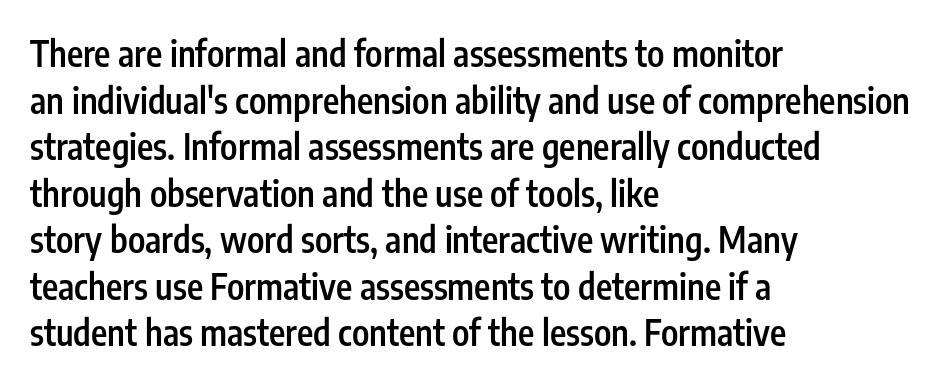
Q: Is the text bold? A: Semi-bold.
Q: Is the text italic (slanted)? A: No, it is upright.
Q: Is the typeface a serif or a sans-serif typeface? A: Sans-serif.
Q: Is the text underlined? A: No.
Q: How is the paragraph aligned? A: Left-aligned.
Q: Is the spacing between letters normal or unusually wide? A: Normal.
Q: Is the spacing between lines tight, normal or loose? A: Normal.
Q: Width (condensed, normal, or wide)? A: Condensed.
Q: Stroke contrast? A: Low.
Q: x-height? A: Medium.
Q: Monospaced? A: No.
